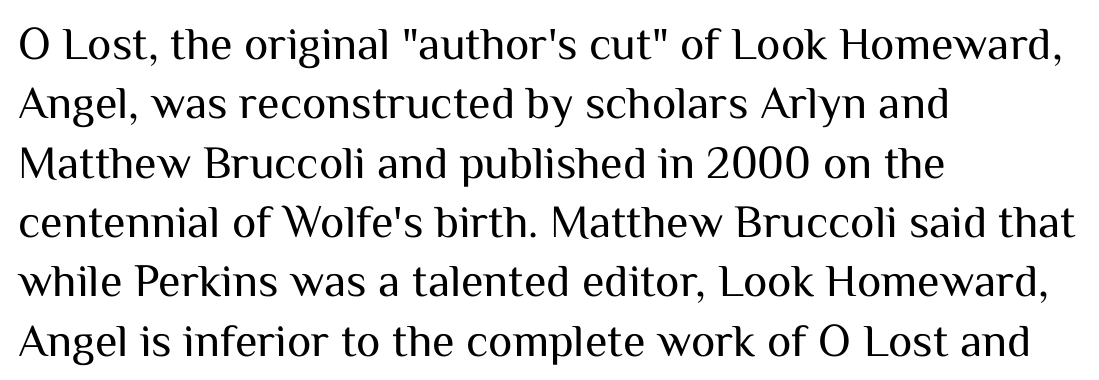
Each new line begins a customary step beneath the previous one. Leftover space on each line is placed entirely after the last word. Honestly, the letter spacing is just normal — you wouldn't notice it. The letters stand straight up with perfectly vertical stems. The baseline area is clear. Heaviness? Minimal to ordinary, like unemphasized prose.
